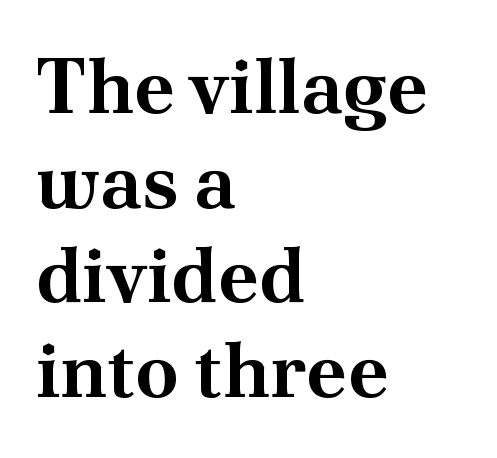
Q: Is the text bold? A: Yes.
Q: Is the text italic (slanted)? A: No, it is upright.
Q: Is the typeface a serif or a sans-serif typeface? A: Serif.
Q: Is the text underlined? A: No.
Q: How is the paragraph aligned? A: Left-aligned.
Q: Is the spacing between letters normal or unusually wide? A: Normal.
Q: Width (condensed, normal, or wide)? A: Normal.
Q: Stroke contrast? A: Medium.
Q: x-height? A: Small.
Q: Monospaced? A: No.
